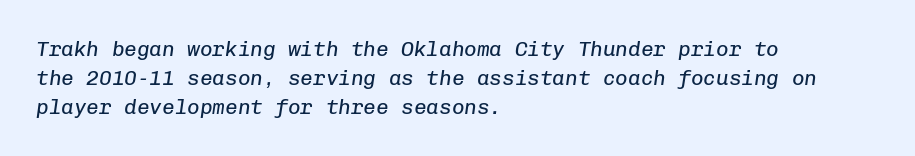
The glyphs are unaccompanied by any horizontal stroke below them. The axis of the letterforms is tilted away from vertical. If you drew a ruler down the left edge, every line would touch it. Quick note: interline space is typical. The strokes are not fattened; the text isn't bold.
